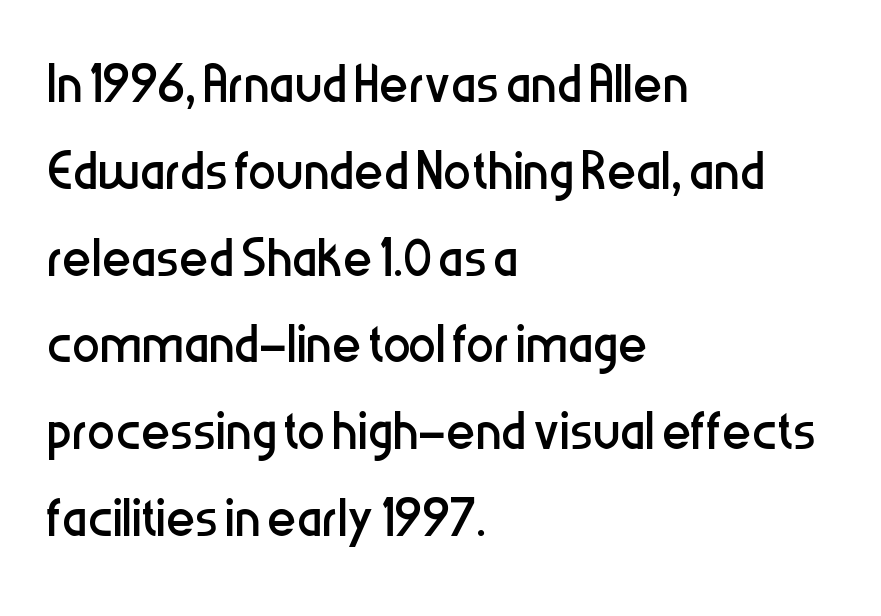
The image shows 70 px regular-weight, condensed sans-serif type, upright; set left-aligned, line spacing 1.24x, normal letter spacing, not underlined; low stroke contrast and a medium x-height.
